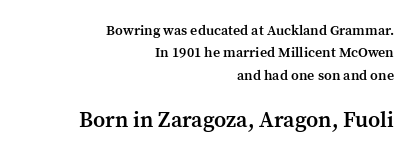
The image shows 22 px text type, upright; set right-aligned, normal line spacing (1.59x), normal letter spacing, not underlined; the second (bottom) block is 1.57x larger.
